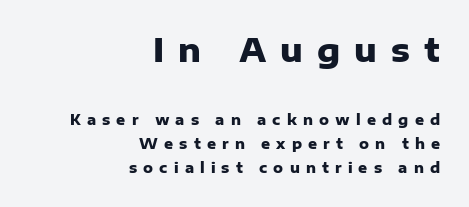
The image shows 32 px heavy sans-serif type, upright; set right-aligned, line spacing 1.73x, unusually wide letter spacing (+0.44 em), not underlined; the first (top) block is 2.29x larger; low stroke contrast and a medium x-height.
